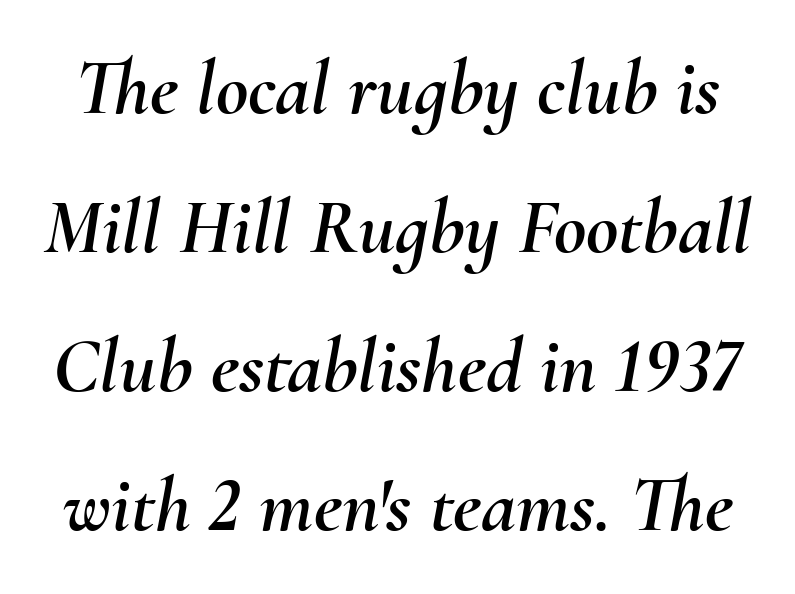
Q: Is the text italic (slanted)? A: Yes, it leans right by about 10 degrees.
Q: Is the text underlined? A: No.
Q: Is the spacing between letters normal or unusually wide? A: Normal.
Q: Width (condensed, normal, or wide)? A: Normal.
Q: Stroke contrast? A: Medium.
Q: x-height? A: Small.
Q: Monospaced? A: No.
